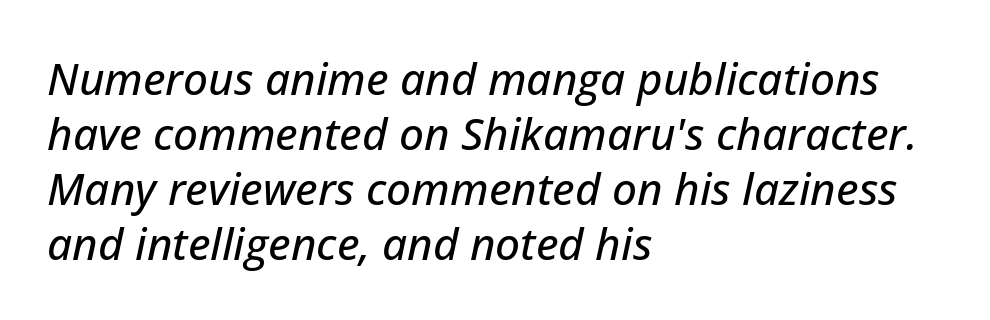
{"italic": "yes", "lean": "right", "slant_degrees": 12, "width": "normal", "stroke_contrast": "low", "x_height": "medium", "monospaced": "no", "underline": "no", "align": "left", "line_spacing": "normal", "line_spacing_ratio": 1.25, "letter_spacing": "normal", "letter_spacing_em": 0.0, "glyph_px": 44}
